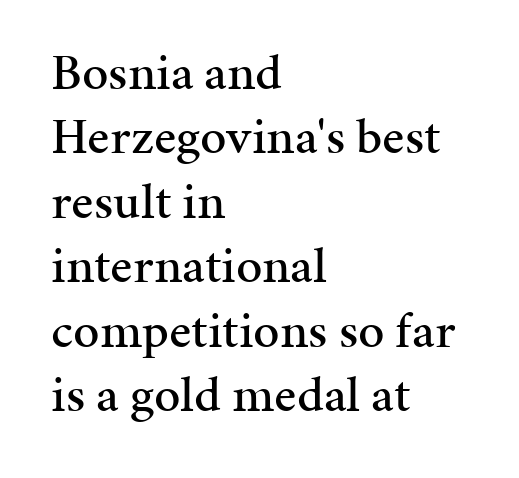
{"serif": "yes", "italic": "no", "width": "normal", "stroke_contrast": "medium", "x_height": "medium", "monospaced": "no", "underline": "no", "align": "left", "line_spacing_ratio": 1.24, "letter_spacing": "normal", "letter_spacing_em": 0.0, "glyph_px": 52}
